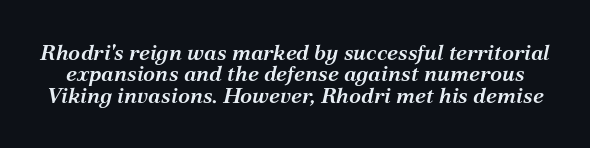
{"italic": "yes", "lean": "right", "slant_degrees": 12, "bold": "semi", "underline": "no", "line_spacing": "tight", "line_spacing_ratio": 0.97, "letter_spacing": "normal", "letter_spacing_em": 0.0, "glyph_px": 22}
